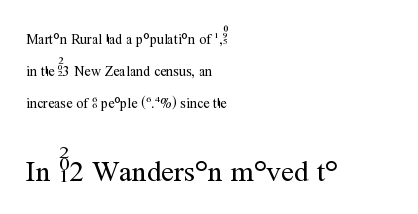
{"serif": "yes", "italic": "no", "bold": "no", "weight": "regular", "width": "normal", "stroke_contrast": "medium", "x_height": "medium", "monospaced": "no", "underline": "no", "align": "left", "line_spacing": "loose", "line_spacing_ratio": 2.29, "letter_spacing": "normal", "letter_spacing_em": 0.0, "larger_block": "second", "size_ratio": 2.07, "glyph_px": 29}
